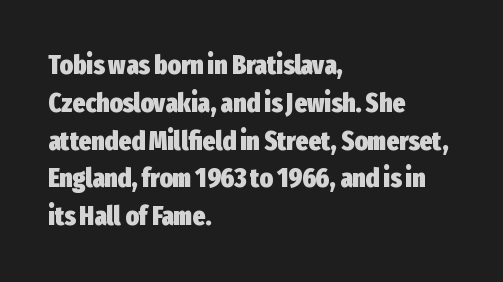
The image shows 27 px bold type, upright; set left-aligned, normal line spacing (1.4x), normal letter spacing, not underlined.
